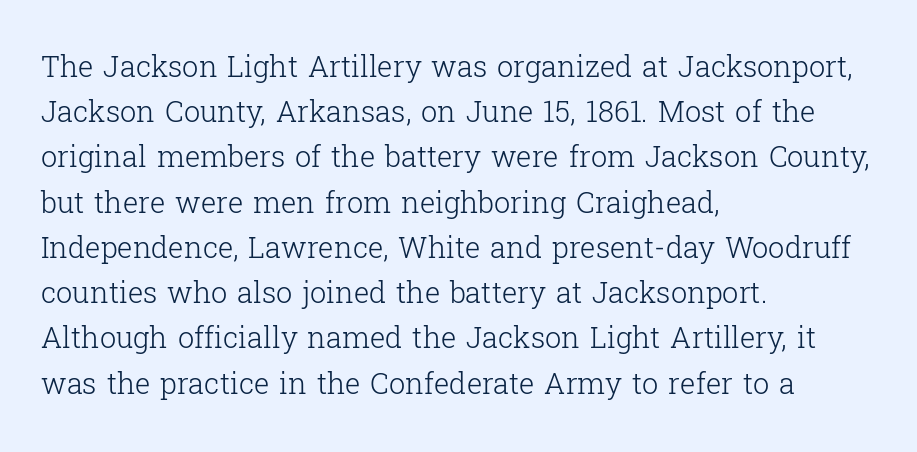
The image shows 29 px light serif type, upright; set left-aligned, normal line spacing (1.56x), normal letter spacing, not underlined; low stroke contrast and a medium x-height.
